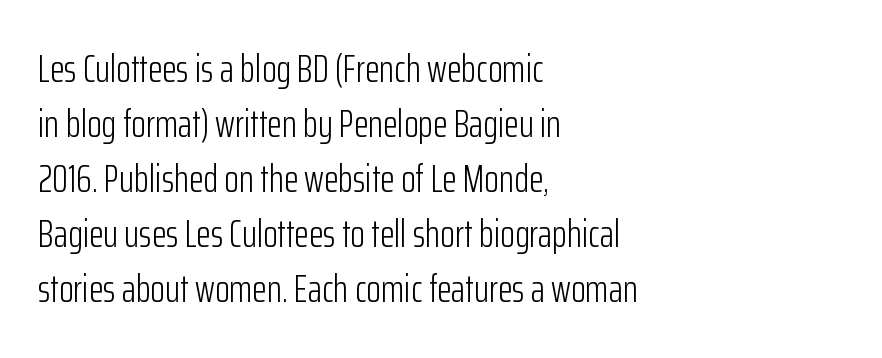
The image shows 38 px light, condensed sans-serif type, upright; set left-aligned, normal line spacing (1.45x), normal letter spacing, not underlined; low stroke contrast and a medium x-height.
